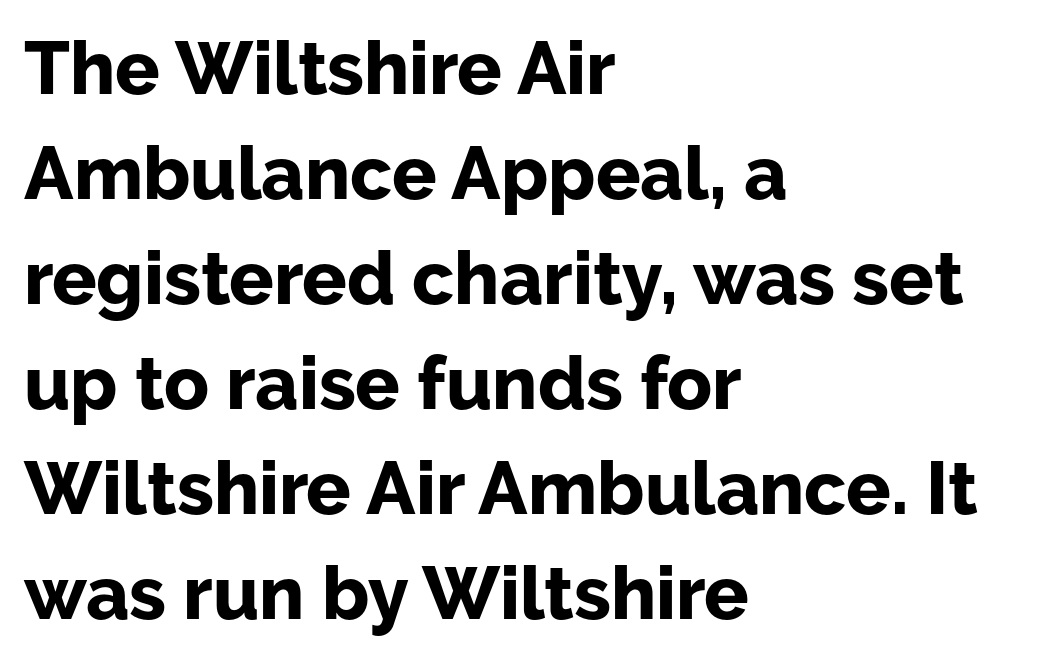
When letters stand straight like this, we call the style roman or upright. On the weight axis this lands at bold, roughly 700. The rendering keeps characters at their native spacing. Here the designer chose a conventional face with non-uniform glyph widths.
